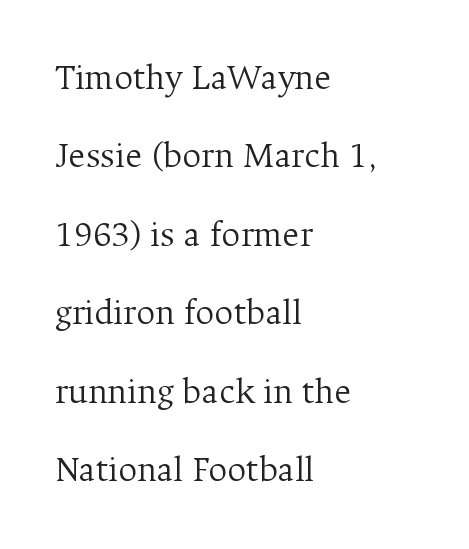
The image shows 37 px light serif type, upright; set left-aligned, loose line spacing (2.12x), normal letter spacing, not underlined; medium stroke contrast and a medium x-height.
